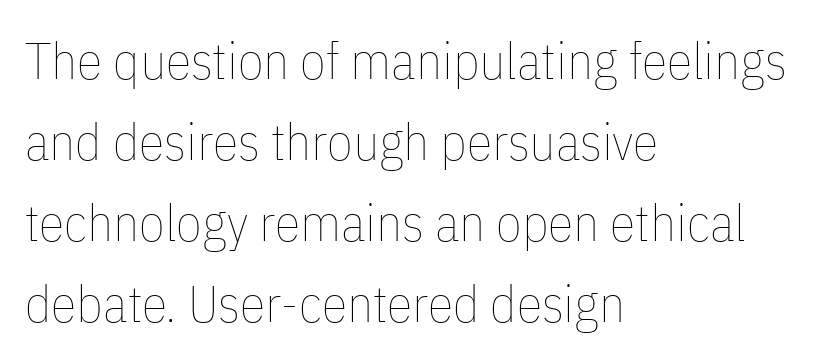
The horizontal fit of the characters is conventional and even. Is this a heavy cut? Hardly; it is regular or lighter. Varying glyph widths throughout — classic text-font behaviour. Rendered with straight, roman letterforms.
